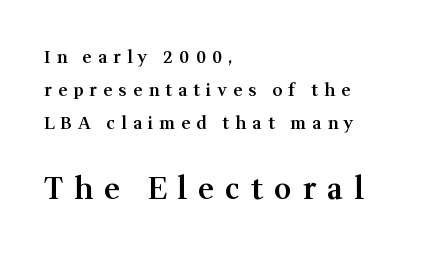
Q: Is the text bold? A: Semi-bold.
Q: Is the text italic (slanted)? A: No, it is upright.
Q: Is the typeface a serif or a sans-serif typeface? A: Serif.
Q: Is the text underlined? A: No.
Q: How is the paragraph aligned? A: Left-aligned.
Q: Is the spacing between letters normal or unusually wide? A: Unusually wide.
Q: Is the spacing between lines tight, normal or loose? A: Loose.
Q: Which block of text is set in a larger size, the first (top) or the second (bottom)? A: The second (bottom) one.
Q: Width (condensed, normal, or wide)? A: Normal.
Q: Stroke contrast? A: Medium.
Q: x-height? A: Medium.
Q: Monospaced? A: No.
